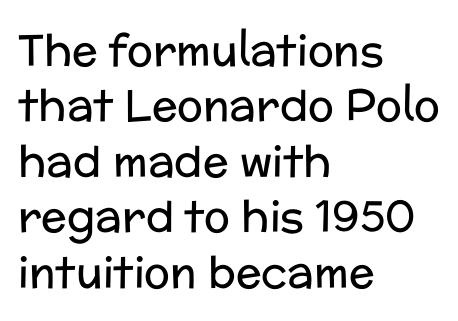
Think of a printed novel: that variable character pitch is what you see here. These lines are composed in type without serifs. Style check: upright. Words float on clear page, feet unadorned. The strokes carry an ordinary text weight at most.
